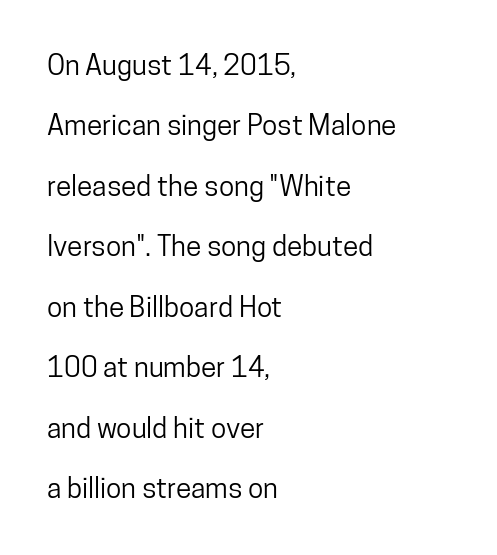
This sample uses plain, unmodified letter spacing. The typeface chosen for these lines omits serifs. Each letter keeps its own natural width here, so spacing adapts to shape. This block would shrink considerably if given ordinary leading; it's expanded now. Descender tails drop into unmarked territory.
